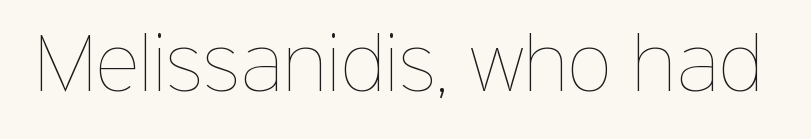
The image shows 68 px thin type, upright; set normal letter spacing, not underlined; low stroke contrast and a medium x-height.
